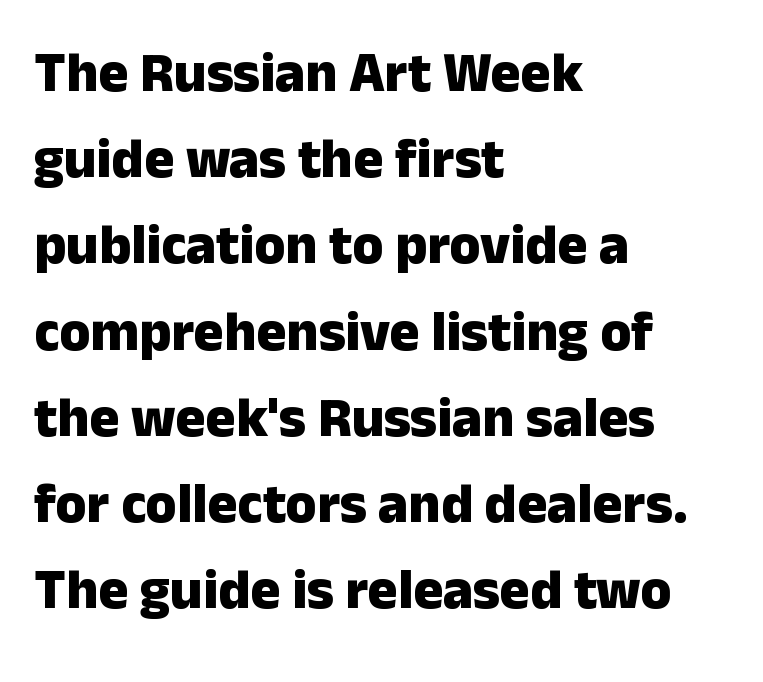
{"serif": "no", "italic": "no", "bold": "yes", "weight": "heavy", "width": "normal", "stroke_contrast": "low", "x_height": "medium", "monospaced": "no", "underline": "no", "align": "left", "line_spacing": "normal", "line_spacing_ratio": 1.54, "letter_spacing": "normal", "letter_spacing_em": 0.0, "glyph_px": 56}
